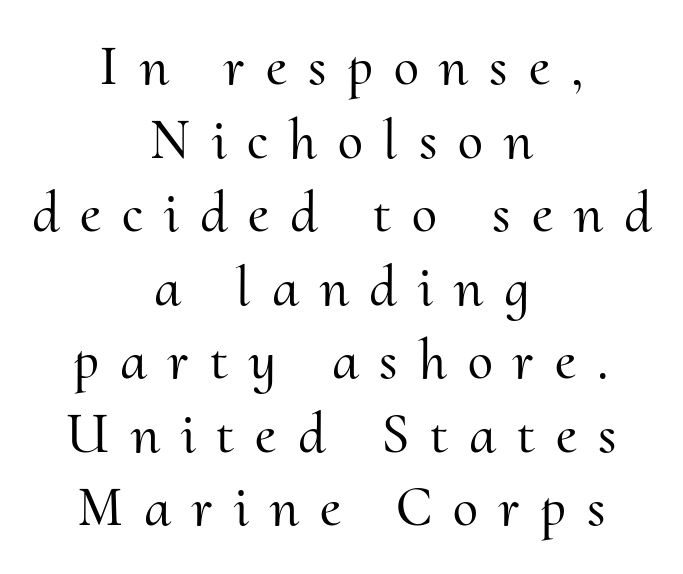
{"serif": "yes", "italic": "no", "width": "normal", "stroke_contrast": "medium", "x_height": "small", "monospaced": "no", "underline": "no", "align": "center", "line_spacing": "normal", "line_spacing_ratio": 1.29, "letter_spacing": "wide", "letter_spacing_em": 0.37, "glyph_px": 57}
